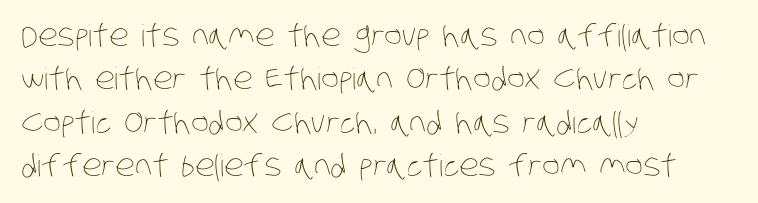
The image shows 30 px thin, condensed type; set left-aligned, normal line spacing (1.45x), normal letter spacing, not underlined; low stroke contrast and a large x-height.
